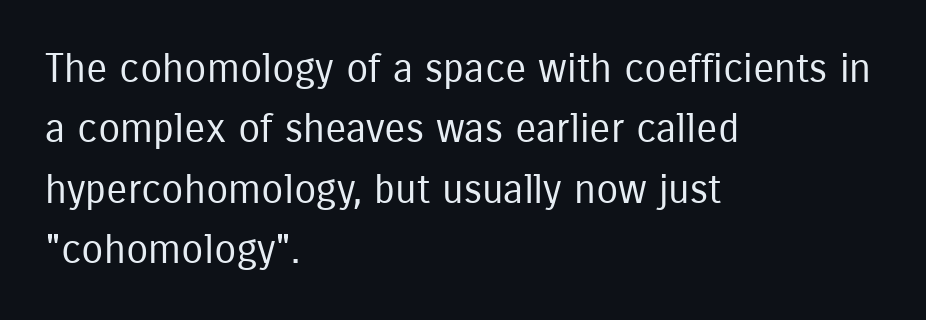
The image shows 40 px regular-weight, condensed sans-serif type, upright; set left-aligned, normal line spacing (1.51x), normal letter spacing, not underlined; low stroke contrast and a medium x-height.
